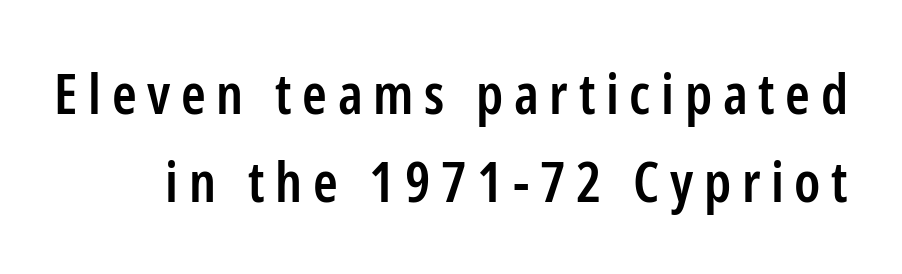
The image shows 56 px semibold, condensed sans-serif type, upright; set normal line spacing (1.58x), not underlined; low stroke contrast and a medium x-height.
